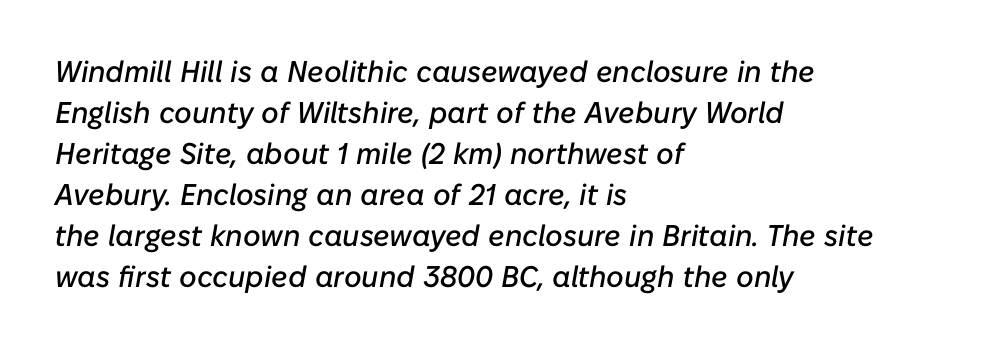
{"italic": "yes", "lean": "right", "slant_degrees": 10, "width": "normal", "stroke_contrast": "low", "x_height": "medium", "monospaced": "no", "underline": "no", "align": "left", "line_spacing": "normal", "line_spacing_ratio": 1.37, "letter_spacing": "normal", "letter_spacing_em": 0.0, "glyph_px": 30}
